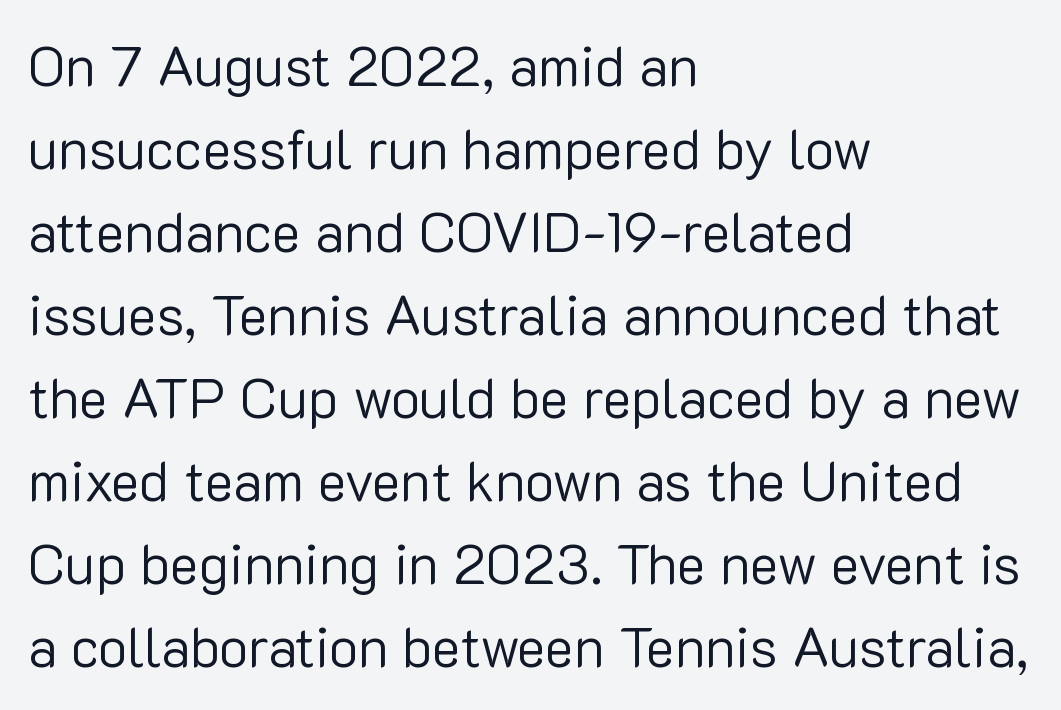
{"serif": "no", "italic": "no", "bold": "no", "weight": "regular", "width": "normal", "stroke_contrast": "low", "x_height": "medium", "monospaced": "no", "underline": "no", "align": "left", "line_spacing": "normal", "line_spacing_ratio": 1.51, "letter_spacing": "normal", "letter_spacing_em": 0.0, "glyph_px": 55}
